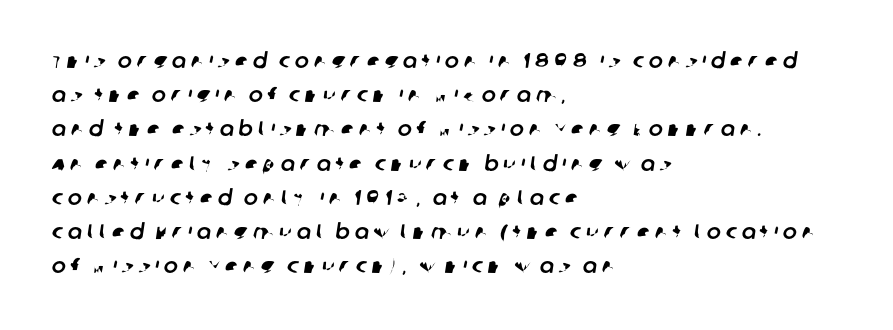
Q: Is the text underlined? A: No.
Q: How is the paragraph aligned? A: Left-aligned.
Q: Is the spacing between letters normal or unusually wide? A: Unusually wide.
Q: Is the spacing between lines tight, normal or loose? A: Normal.
